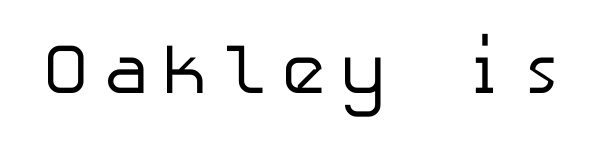
The image shows 71 px regular-weight sans-serif type, upright; set not underlined; low stroke contrast and a medium x-height.
